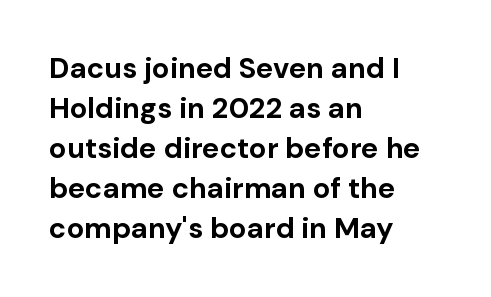
The image shows 29 px bold sans-serif type, upright; set left-aligned, normal line spacing (1.38x), normal letter spacing, not underlined; low stroke contrast and a medium x-height.
